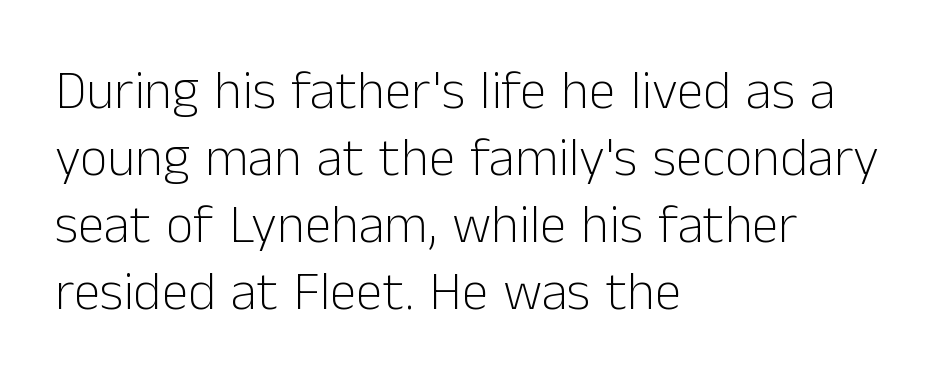
You could call the tracking neutral — neither tight nor loose. Here the designer chose a conventional face with non-uniform glyph widths. The passage shown is not underscored anywhere. Upright lettering throughout.
